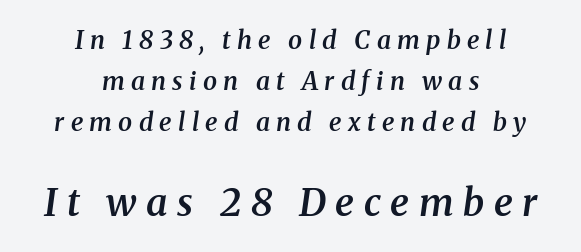
Both edges are ragged and mirror each other, which tells us the setting is centered. Characters follow at a spacing far wider than the type designer built in. The rendering applies a slant to the glyphs. A typesetter would call this proportional, since set widths differ per character. Anything drawn beneath the words? Only blank space.
